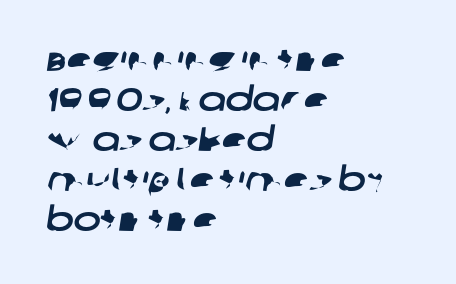
The image shows 33 px wide sans-serif type; set left-aligned, line spacing 1.21x, normal letter spacing, not underlined; low stroke contrast and a large x-height.
